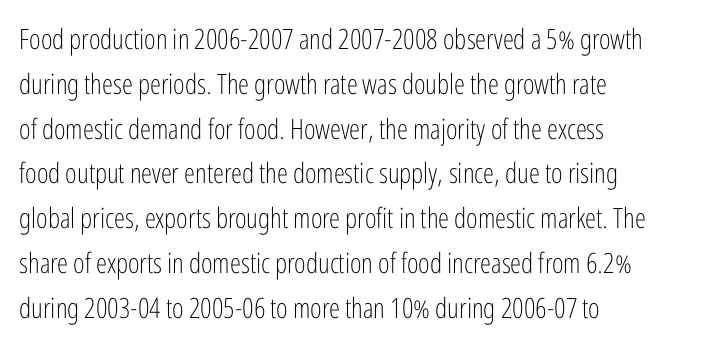
Notice how the stems are strictly vertical — no italics here. Horizontal bands of white between lines are of average thickness. Each letter's strokes conclude bluntly, with no projecting serifs. Rule under the text: the space is simply empty. These lines keep a tight, regular rhythm from letter to letter. The text block is weighted toward the left margin, trailing off unevenly rightward.
